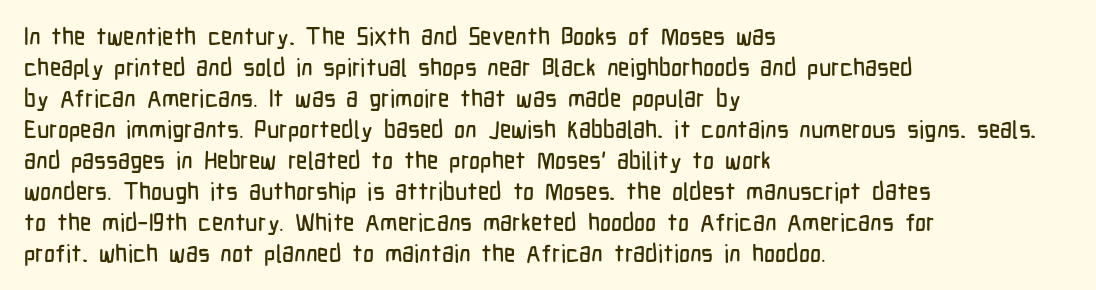
The rag falls on the right side of this text block. How would I describe the line gaps? Plain and ordinary. Ordinary non-slanted type is in use. The gaps between neighbouring characters are ordinary and unremarkable.
